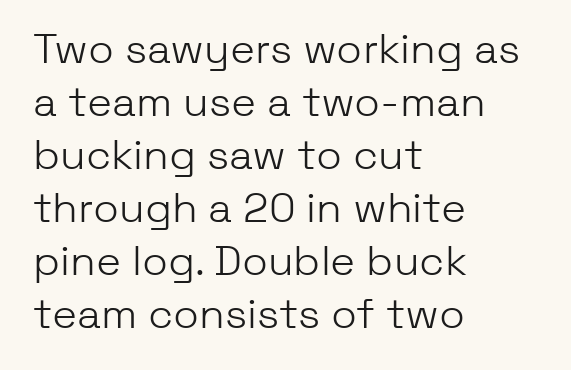
{"serif": "no", "italic": "no", "bold": "no", "weight": "light", "width": "normal", "stroke_contrast": "low", "x_height": "medium", "monospaced": "no", "underline": "no", "align": "left", "line_spacing": "normal", "line_spacing_ratio": 1.26, "letter_spacing": "normal", "letter_spacing_em": 0.0, "glyph_px": 42}
